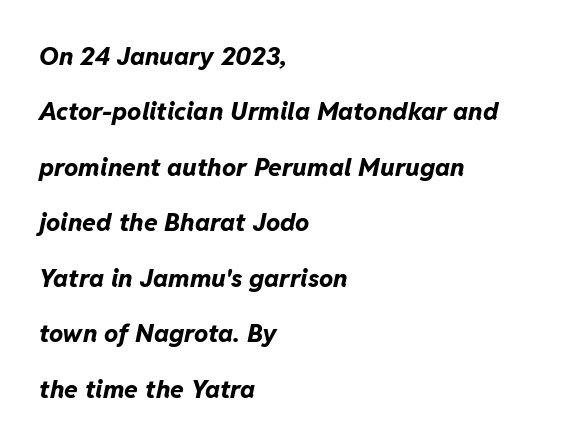
The image shows 25 px bold type, italic (leaning right); set left-aligned, loose line spacing (2.22x), normal letter spacing, not underlined.
